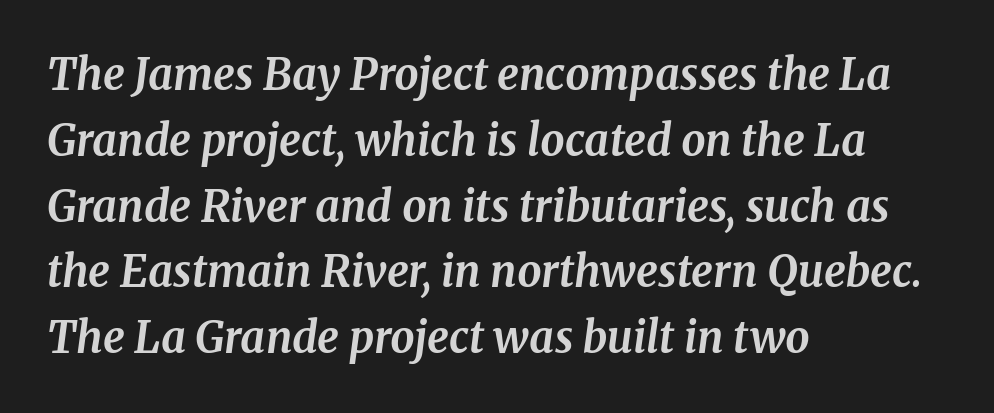
Just letters on the line, the space beneath them empty. Slant detected: the letters are inclined. You can tell from the footed stems that serif type was used. The passage shown is typed in a proportional face where columns would drift. The passage shown has conventional tracking throughout.
